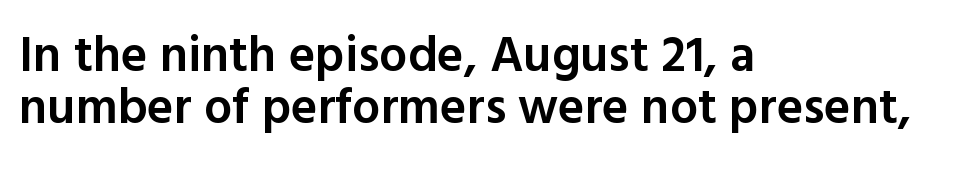
{"serif": "no", "italic": "no", "bold": "semi", "weight": "semibold", "width": "normal", "x_height": "medium", "monospaced": "no", "underline": "no", "align": "left", "line_spacing": "tight", "line_spacing_ratio": 1.04, "letter_spacing": "normal", "letter_spacing_em": 0.0, "glyph_px": 50}
